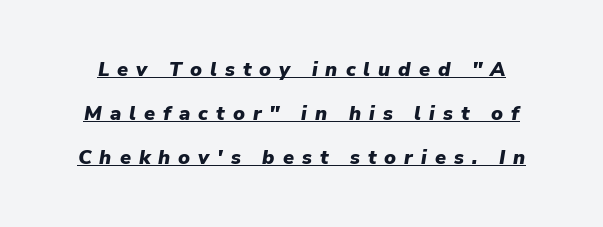
The image shows 20 px bold type, italic (leaning right); set loose line spacing (2.2x), unusually wide letter spacing (+0.4 em), underlined.
